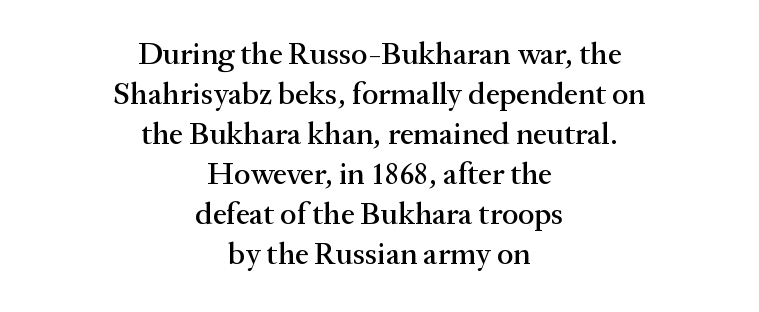
Q: Is the text italic (slanted)? A: No, it is upright.
Q: Is the typeface a serif or a sans-serif typeface? A: Serif.
Q: Is the text underlined? A: No.
Q: How is the paragraph aligned? A: Centered.
Q: Is the spacing between letters normal or unusually wide? A: Normal.
Q: Is the spacing between lines tight, normal or loose? A: Normal.
Q: Width (condensed, normal, or wide)? A: Normal.
Q: Stroke contrast? A: Medium.
Q: x-height? A: Medium.
Q: Monospaced? A: No.
